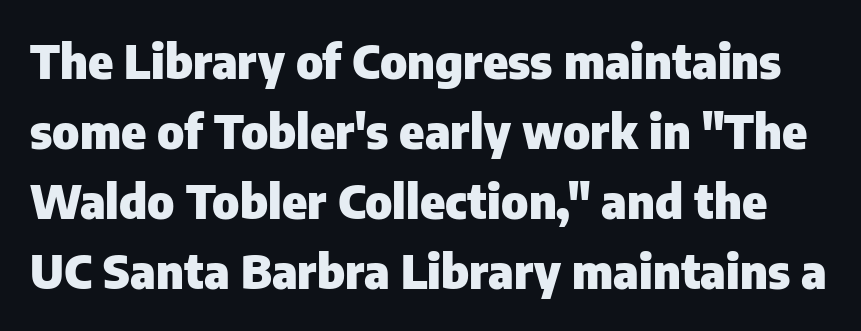
Q: Is the text bold? A: Yes.
Q: Is the text italic (slanted)? A: No, it is upright.
Q: Is the typeface a serif or a sans-serif typeface? A: Sans-serif.
Q: Is the text underlined? A: No.
Q: Is the spacing between letters normal or unusually wide? A: Normal.
Q: Is the spacing between lines tight, normal or loose? A: Normal.
Q: Width (condensed, normal, or wide)? A: Normal.
Q: Stroke contrast? A: Low.
Q: x-height? A: Medium.
Q: Monospaced? A: No.
